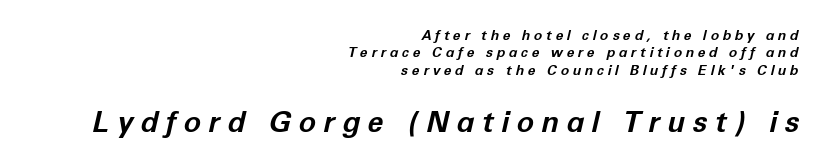
Q: Is the text bold? A: Yes.
Q: Is the text italic (slanted)? A: Yes, it leans right by about 12 degrees.
Q: Is the text underlined? A: No.
Q: How is the paragraph aligned? A: Right-aligned.
Q: Is the spacing between letters normal or unusually wide? A: Unusually wide.
Q: Is the spacing between lines tight, normal or loose? A: Normal.
Q: Which block of text is set in a larger size, the first (top) or the second (bottom)? A: The second (bottom) one.
Q: Width (condensed, normal, or wide)? A: Normal.
Q: Stroke contrast? A: Low.
Q: x-height? A: Medium.
Q: Monospaced? A: No.
